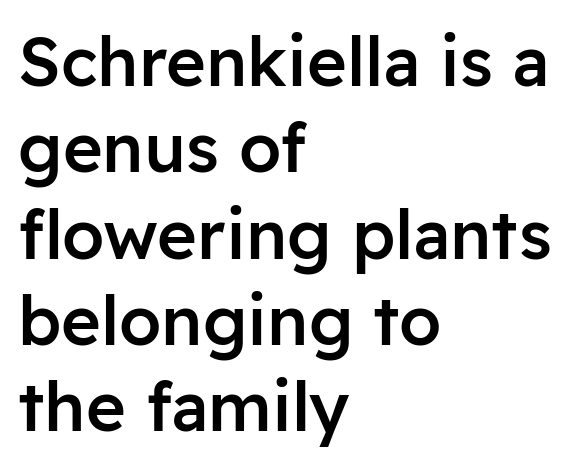
{"serif": "no", "italic": "no", "bold": "semi", "weight": "semibold", "width": "normal", "stroke_contrast": "low", "x_height": "medium", "monospaced": "no", "underline": "no", "align": "left", "line_spacing": "normal", "line_spacing_ratio": 1.27, "letter_spacing": "normal", "letter_spacing_em": 0.0, "glyph_px": 68}
